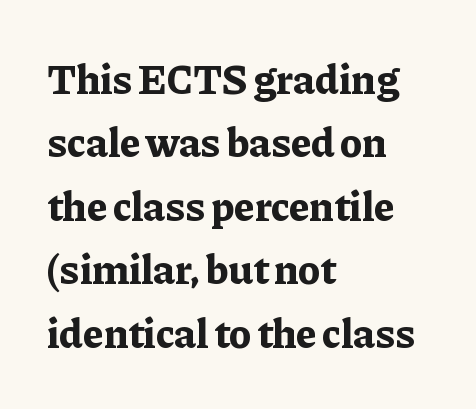
The image shows 42 px bold serif type, upright; set left-aligned, normal line spacing (1.51x), normal letter spacing, not underlined; low stroke contrast and a medium x-height.
